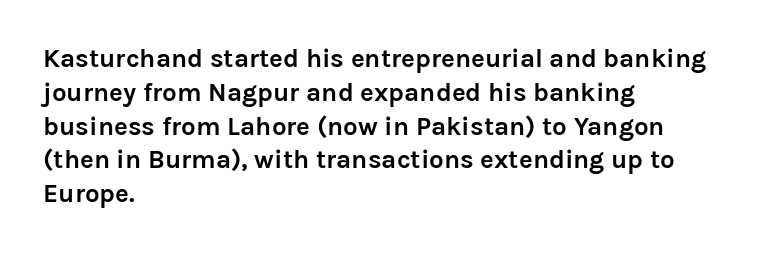
{"italic": "no", "bold": "yes", "underline": "no", "align": "left", "line_spacing": "normal", "line_spacing_ratio": 1.3, "letter_spacing": "normal", "letter_spacing_em": 0.0, "glyph_px": 26}
